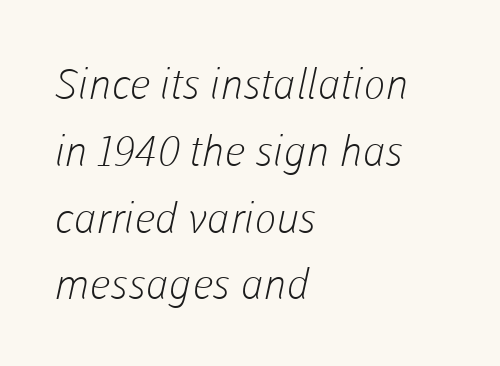
The image shows 42 px light sans-serif type; set left-aligned, normal line spacing (1.59x), normal letter spacing, not underlined; low stroke contrast and a medium x-height.
